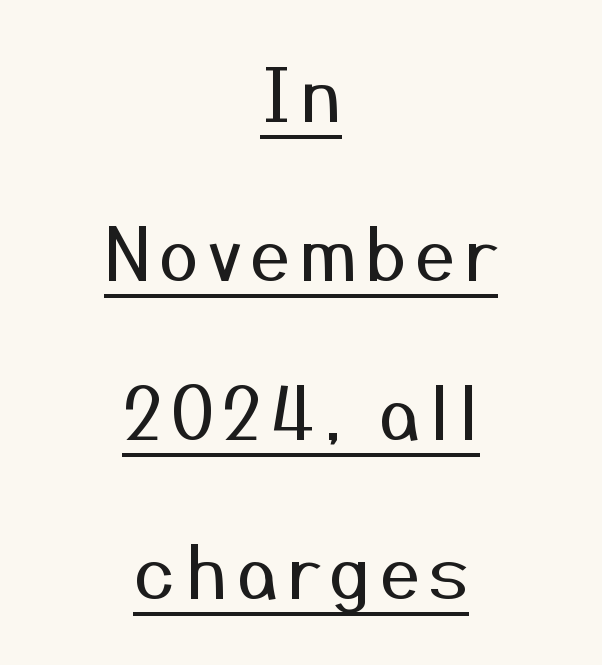
{"serif": "no", "italic": "no", "bold": "no", "weight": "regular", "width": "normal", "stroke_contrast": "medium", "x_height": "medium", "monospaced": "no", "underline": "yes", "align": "center", "line_spacing": "loose", "line_spacing_ratio": 2.18, "glyph_px": 73}
